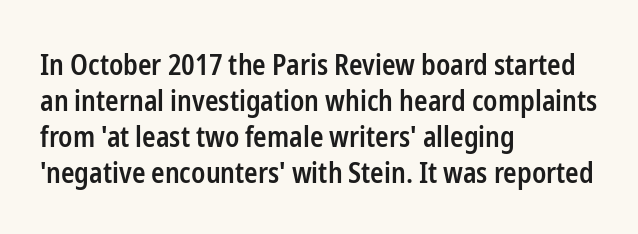
{"serif": "no", "italic": "no", "bold": "semi", "weight": "semibold", "width": "condensed", "stroke_contrast": "low", "x_height": "medium", "monospaced": "no", "underline": "no", "align": "left", "line_spacing": "normal", "line_spacing_ratio": 1.29, "letter_spacing": "normal", "letter_spacing_em": 0.0, "glyph_px": 28}
